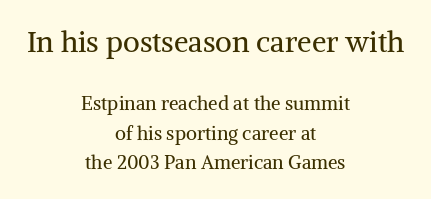
{"serif": "yes", "italic": "no", "bold": "no", "weight": "regular", "width": "normal", "stroke_contrast": "medium", "x_height": "medium", "monospaced": "no", "underline": "no", "align": "center", "line_spacing": "normal", "line_spacing_ratio": 1.55, "letter_spacing": "normal", "letter_spacing_em": 0.0, "larger_block": "first", "size_ratio": 1.53, "glyph_px": 29}
